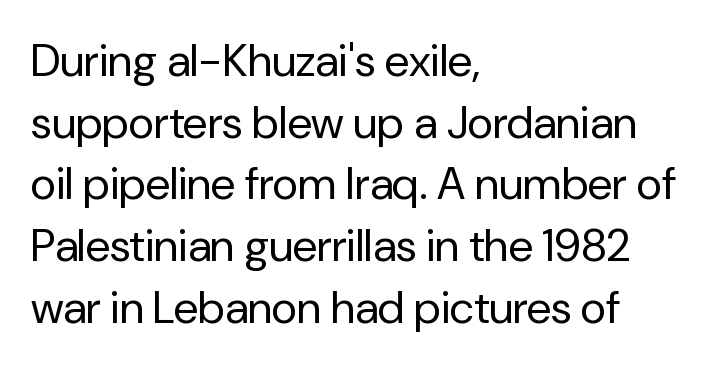
The letters carry no serifs — their stems end cleanly without finishing strokes. Here the designer chose a conventional face with non-uniform glyph widths. This sample is left-justified, so line endings fall wherever the words run out. Short note: letters normally spaced. Leading: standard. This is roman type, the default non-slanted kind.
